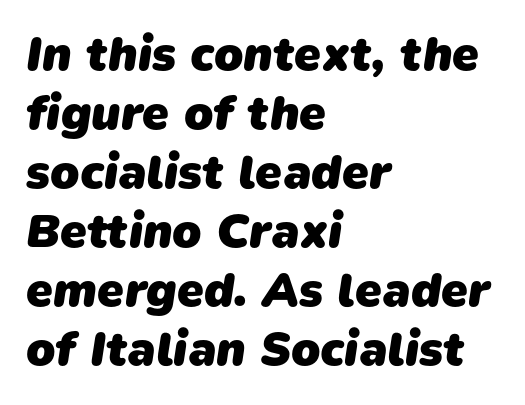
Q: Is the text bold? A: Yes.
Q: Is the typeface a serif or a sans-serif typeface? A: Sans-serif.
Q: Is the text underlined? A: No.
Q: How is the paragraph aligned? A: Left-aligned.
Q: Is the spacing between letters normal or unusually wide? A: Normal.
Q: Width (condensed, normal, or wide)? A: Normal.
Q: Stroke contrast? A: Low.
Q: x-height? A: Medium.
Q: Monospaced? A: No.
